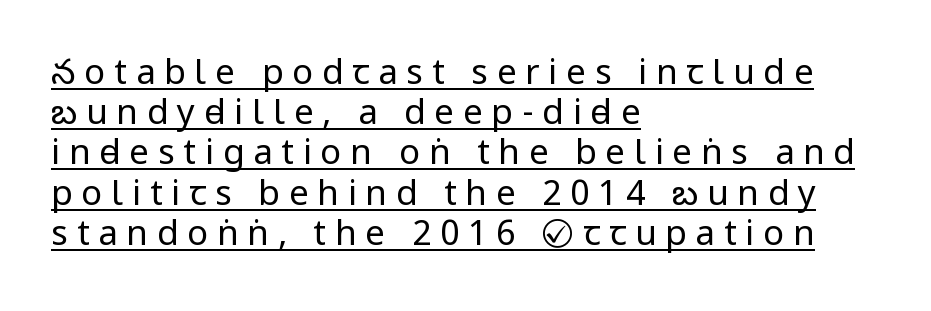
Designer's note — italics off, roman on. Does the leading feel generous? Not at all — it's pinched. Horizontally, the lines are justified to the leading edge only. No heavy texture on the line: the type isn't bold. Descenders here cross a horizontal rule under the line. No feet cap the strokes, marking this as sans-serif type.
